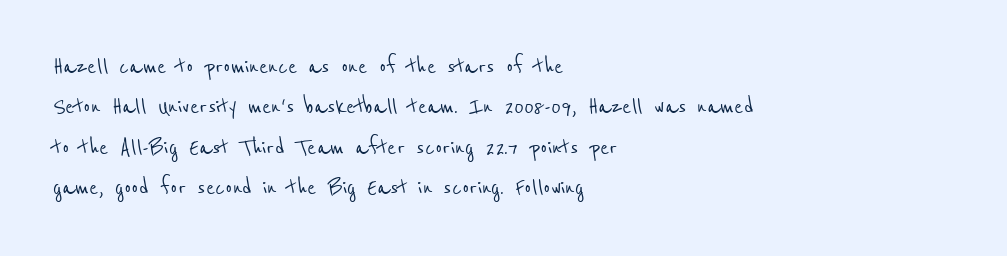
This rendering features lettering with no underline. Successive baselines arrive at the customary interval. Leftover space on each line is placed entirely after the last word. The passage shown has conventional tracking throughout.
